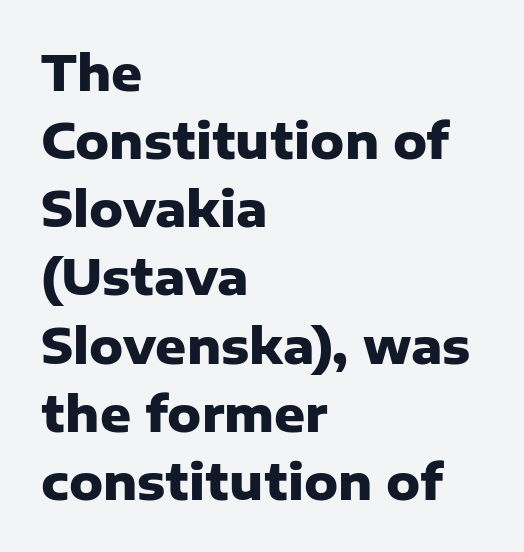
The font is running at its bold setting. Character widths vary here, with narrow letters taking less room than wide ones. A clean baseline with only descenders dipping below it. Upright lettering throughout. The tracking reads as untouched default to a designer's eye. Vertical spacing — default.
